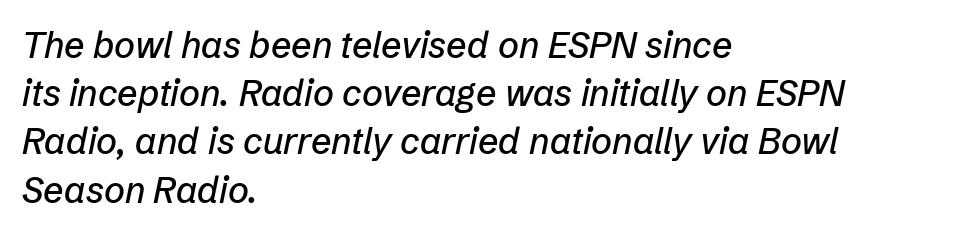
The image shows 36 px text type, italic (leaning right); set left-aligned, normal line spacing (1.34x), normal letter spacing, not underlined; low stroke contrast and a medium x-height.
